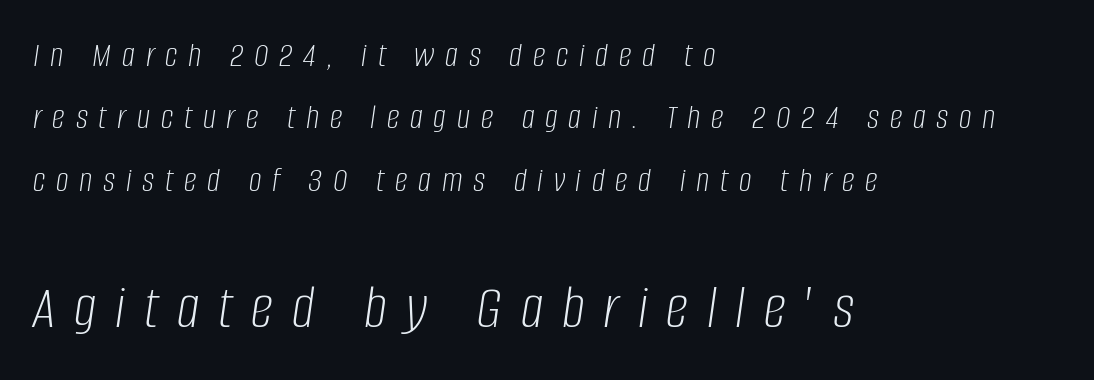
{"italic": "yes", "lean": "right", "slant_degrees": 8, "bold": "no", "weight": "light", "width": "condensed", "stroke_contrast": "low", "x_height": "large", "monospaced": "no", "underline": "no", "align": "left", "line_spacing_ratio": 1.73, "letter_spacing": "wide", "letter_spacing_em": 0.3, "larger_block": "second", "size_ratio": 1.75, "glyph_px": 63}
